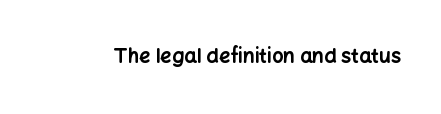
The image shows 20 px bold type, upright; set normal letter spacing, not underlined.
